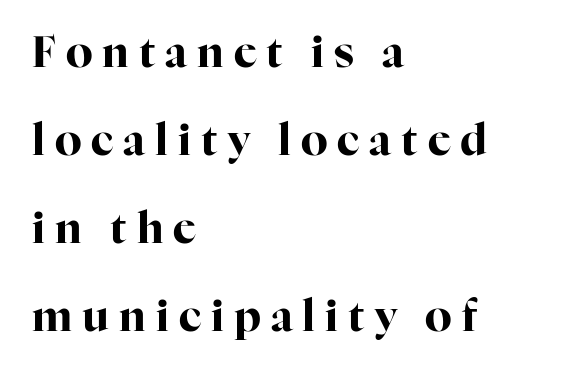
{"serif": "yes", "italic": "no", "bold": "yes", "weight": "bold", "width": "normal", "stroke_contrast": "high", "x_height": "medium", "monospaced": "no", "underline": "no", "align": "left", "line_spacing": "loose", "line_spacing_ratio": 2.05, "letter_spacing": "wide", "letter_spacing_em": 0.23, "glyph_px": 43}
